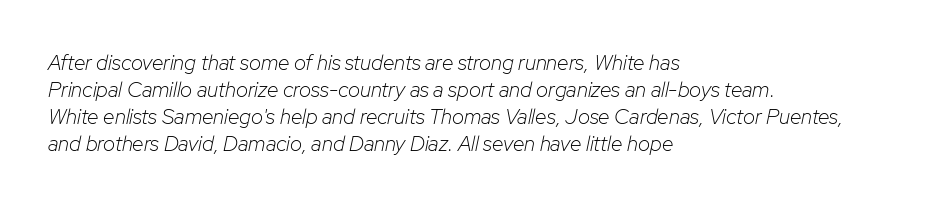
Q: Is the text bold? A: No.
Q: Is the text italic (slanted)? A: Yes, it leans right by about 12 degrees.
Q: Is the text underlined? A: No.
Q: How is the paragraph aligned? A: Left-aligned.
Q: Is the spacing between letters normal or unusually wide? A: Normal.
Q: Is the spacing between lines tight, normal or loose? A: Normal.
